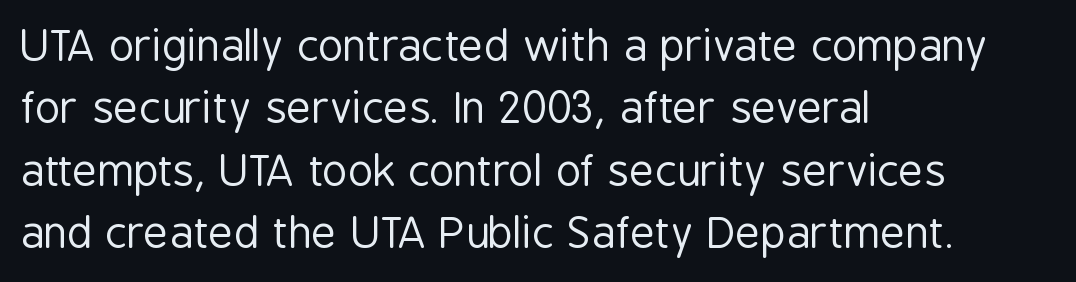
Alignment: flush left. You could not count columns in this text — the font is proportionally spaced. The typography opts for an upright posture over an oblique one. The space between consecutive lines is moderate. The passage shown is not underscored anywhere. The font is comparable to plain body text, perhaps lighter.
